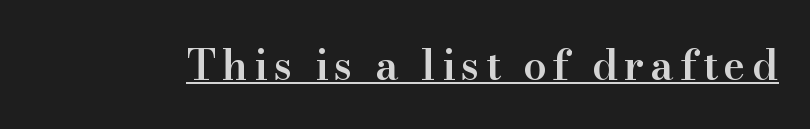
Posture: upright roman. The face used here is seriffed, in the tradition of book romans. Honestly, the underline is the first thing you notice here. Each letter keeps its own natural width here, so spacing adapts to shape. The glyphs have the mass of a demibold cut, below bold.
